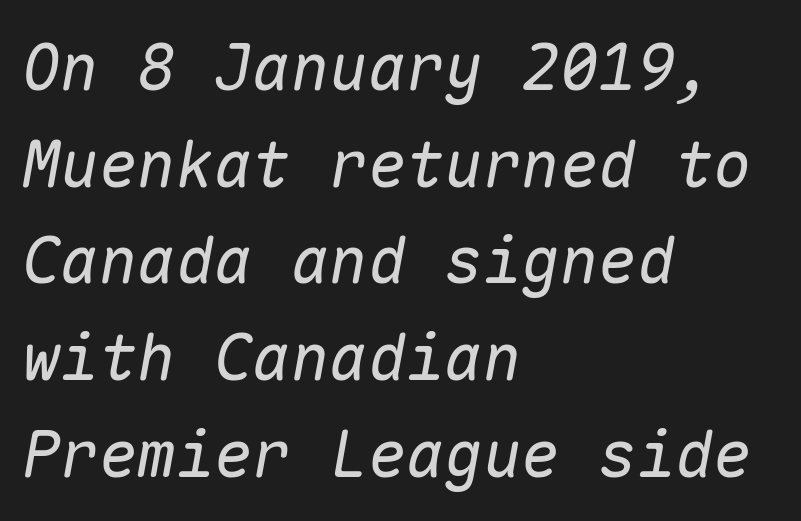
The image shows 64 px regular-weight type, italic (leaning right), monospaced; set left-aligned, normal line spacing (1.51x), normal letter spacing, not underlined; low stroke contrast and a medium x-height.
